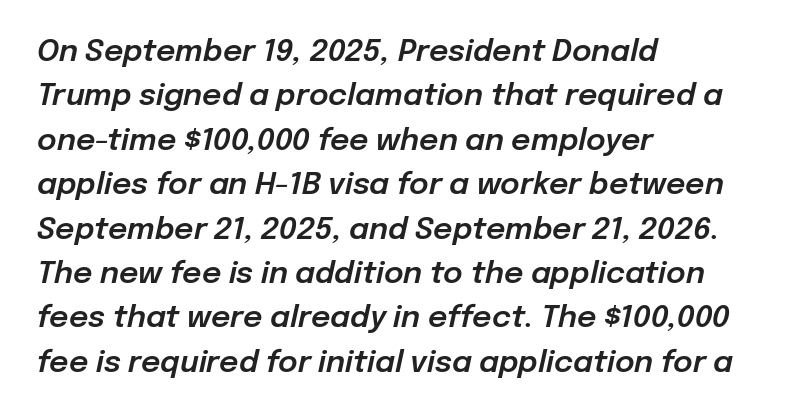
{"italic": "yes", "lean": "right", "slant_degrees": 12, "width": "normal", "stroke_contrast": "low", "x_height": "medium", "monospaced": "no", "underline": "no", "align": "left", "line_spacing": "normal", "line_spacing_ratio": 1.48, "letter_spacing": "normal", "letter_spacing_em": 0.0, "glyph_px": 30}
